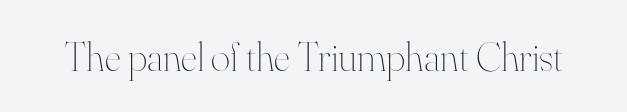
The lettering holds an erect, upright posture throughout. Stroke mass is kept to a normal reading level or below. The horizontal fit of the characters is conventional and even. These lines are rendered in a variable-pitch font. Nobody drew a line under any word here.
